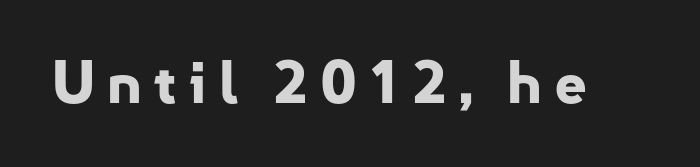
Q: Is the text bold? A: Yes.
Q: Is the text italic (slanted)? A: No, it is upright.
Q: Is the typeface a serif or a sans-serif typeface? A: Sans-serif.
Q: Is the text underlined? A: No.
Q: Width (condensed, normal, or wide)? A: Normal.
Q: Stroke contrast? A: Low.
Q: x-height? A: Small.
Q: Monospaced? A: No.
